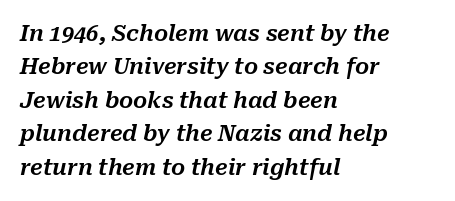
In CSS terms this would be text-align: left. Every character sits at an angle, as italics do. Between one letter and the next there's only the usual sliver of space. Compared with typical paragraphs, the rows here are spaced about the same.
